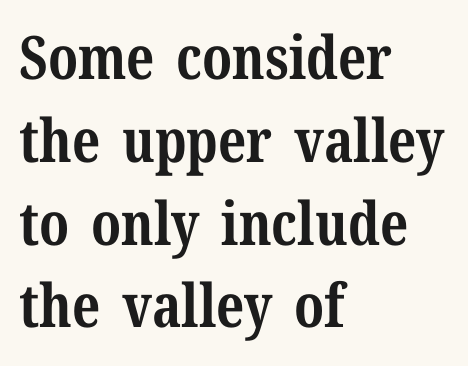
Q: Is the text bold? A: Yes.
Q: Is the text italic (slanted)? A: No, it is upright.
Q: Is the typeface a serif or a sans-serif typeface? A: Serif.
Q: Is the text underlined? A: No.
Q: How is the paragraph aligned? A: Left-aligned.
Q: Is the spacing between letters normal or unusually wide? A: Normal.
Q: Is the spacing between lines tight, normal or loose? A: Normal.
Q: Width (condensed, normal, or wide)? A: Normal.
Q: Stroke contrast? A: Medium.
Q: x-height? A: Medium.
Q: Monospaced? A: No.
